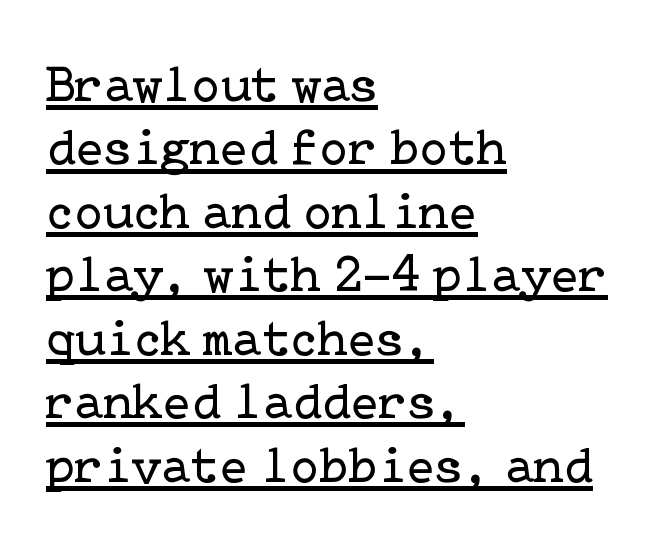
Q: Is the text bold? A: No.
Q: Is the text italic (slanted)? A: No, it is upright.
Q: Is the typeface a serif or a sans-serif typeface? A: Serif.
Q: Is the text underlined? A: Yes.
Q: How is the paragraph aligned? A: Left-aligned.
Q: Is the spacing between letters normal or unusually wide? A: Normal.
Q: Width (condensed, normal, or wide)? A: Normal.
Q: Stroke contrast? A: Low.
Q: x-height? A: Medium.
